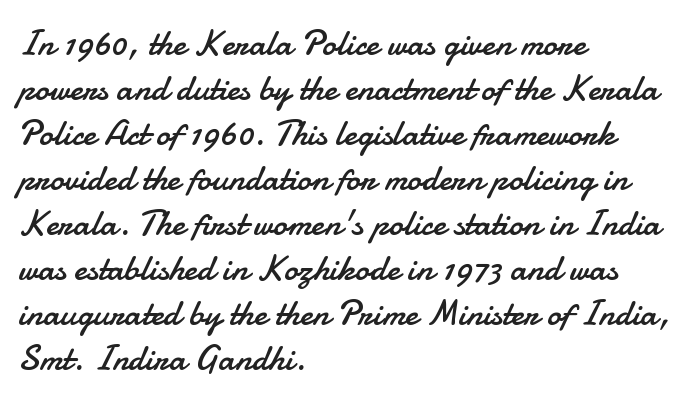
{"serif": "no", "bold": "no", "weight": "regular", "width": "normal", "stroke_contrast": "low", "x_height": "small", "monospaced": "no", "underline": "no", "align": "left", "line_spacing": "normal", "line_spacing_ratio": 1.25, "letter_spacing": "normal", "letter_spacing_em": 0.0, "glyph_px": 36}
